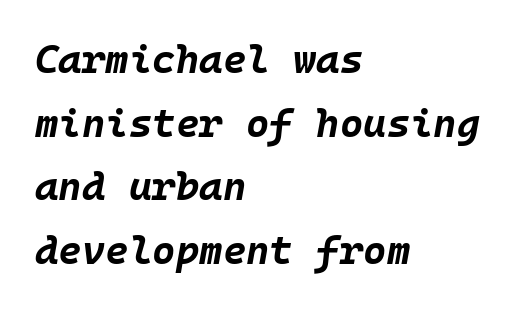
The image shows 40 px bold type, italic (leaning right), monospaced; set left-aligned, normal line spacing (1.59x), normal letter spacing, not underlined; low stroke contrast and a large x-height.
